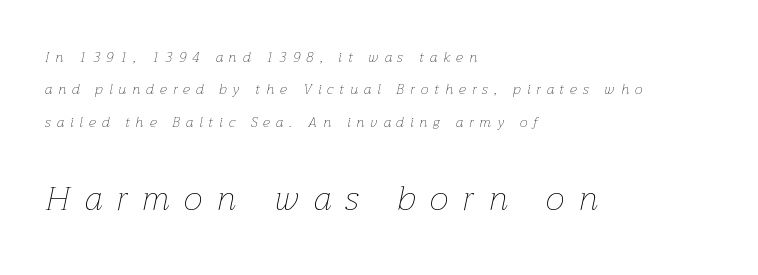
{"italic": "yes", "lean": "right", "slant_degrees": 12, "bold": "no", "weight": "thin", "width": "normal", "stroke_contrast": "low", "x_height": "medium", "monospaced": "no", "underline": "no", "align": "left", "line_spacing": "loose", "line_spacing_ratio": 2.31, "letter_spacing": "wide", "letter_spacing_em": 0.44, "larger_block": "second", "size_ratio": 2.43, "glyph_px": 34}
